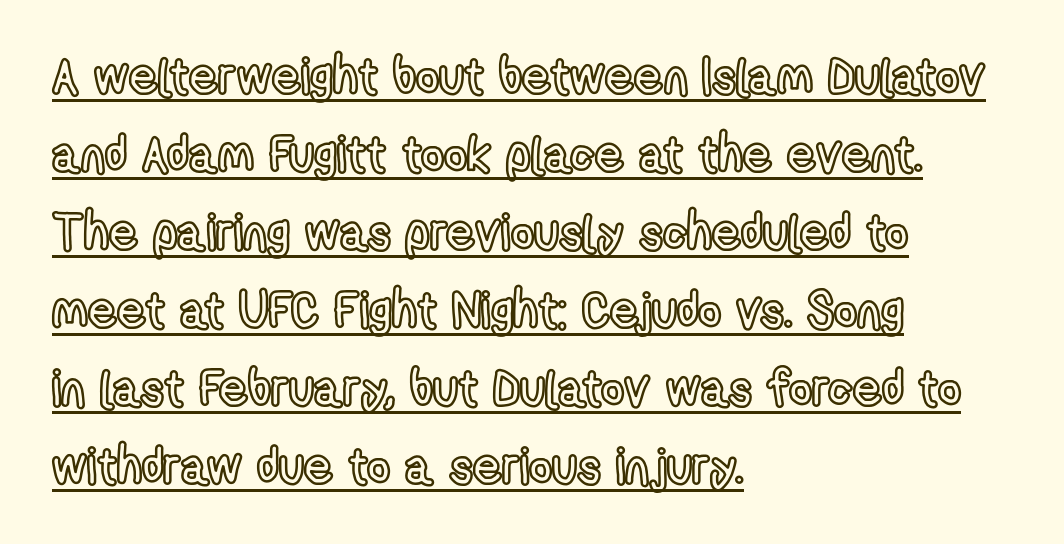
Q: Is the text italic (slanted)? A: No, it is upright.
Q: Is the text underlined? A: Yes.
Q: How is the paragraph aligned? A: Left-aligned.
Q: Is the spacing between letters normal or unusually wide? A: Normal.
Q: Is the spacing between lines tight, normal or loose? A: Normal.
Q: Width (condensed, normal, or wide)? A: Condensed.
Q: x-height? A: Medium.
Q: Monospaced? A: No.
